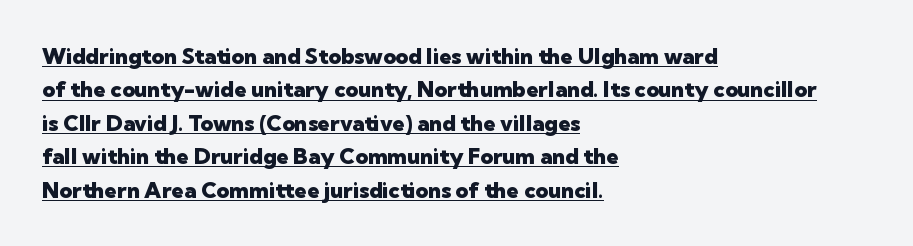
The image shows 22 px bold type, upright; set left-aligned, normal line spacing (1.52x), normal letter spacing, underlined.
